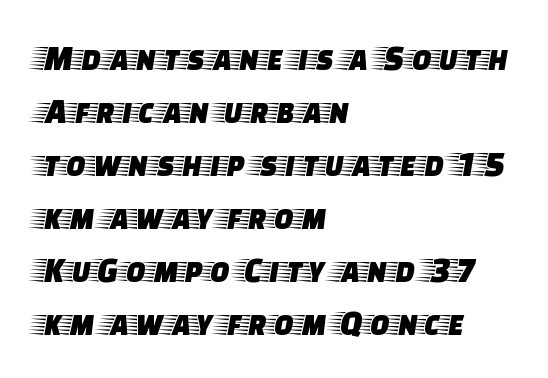
The image shows 36 px wide serif type; set left-aligned, normal line spacing (1.47x), normal letter spacing, not underlined; low stroke contrast and a large x-height.
